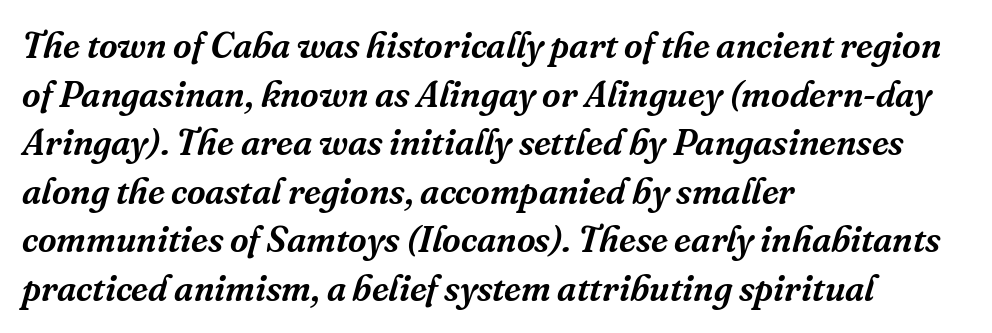
Q: Is the text italic (slanted)? A: Yes, it leans right by about 16 degrees.
Q: Is the typeface a serif or a sans-serif typeface? A: Serif.
Q: Is the text underlined? A: No.
Q: How is the paragraph aligned? A: Left-aligned.
Q: Is the spacing between letters normal or unusually wide? A: Normal.
Q: Is the spacing between lines tight, normal or loose? A: Normal.
Q: Width (condensed, normal, or wide)? A: Normal.
Q: Stroke contrast? A: Medium.
Q: x-height? A: Medium.
Q: Monospaced? A: No.
